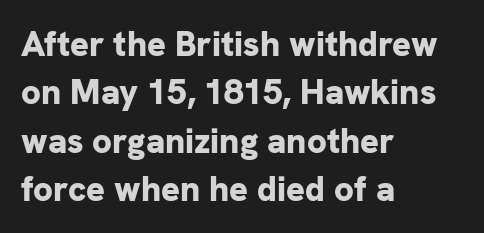
Every letter is thick-stroked: bold, no question. Quick note: underline off. The horizontal fit of the characters is conventional and even. This is the regular roman posture of the typeface. Leftover space on each line is placed entirely after the last word.
